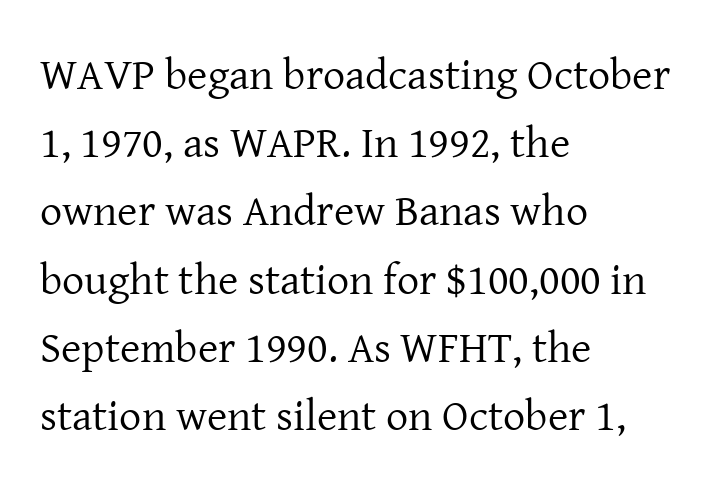
{"serif": "yes", "italic": "no", "bold": "no", "weight": "regular", "width": "normal", "stroke_contrast": "low", "x_height": "medium", "monospaced": "no", "underline": "no", "align": "left", "line_spacing": "normal", "line_spacing_ratio": 1.55, "letter_spacing": "normal", "letter_spacing_em": 0.0, "glyph_px": 44}
